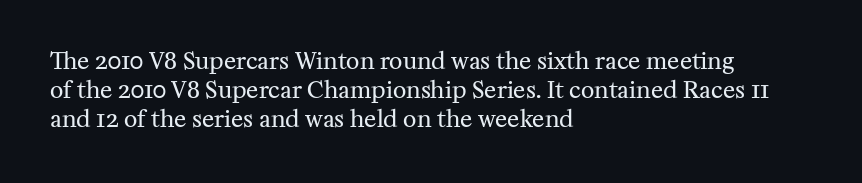
{"italic": "no", "bold": "no", "underline": "no", "align": "left", "line_spacing": "normal", "line_spacing_ratio": 1.27, "letter_spacing": "normal", "letter_spacing_em": 0.0, "glyph_px": 23}
